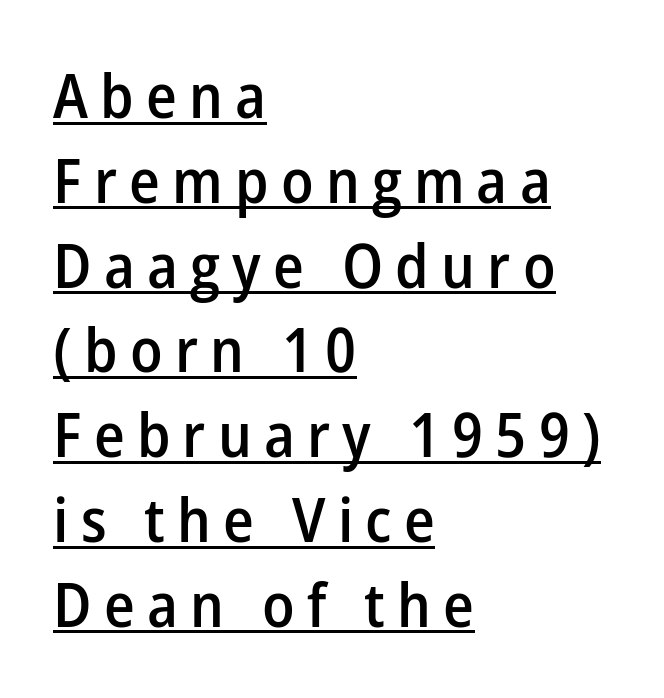
The image shows 61 px semibold sans-serif type, upright; set left-aligned, normal line spacing (1.39x), unusually wide letter spacing (+0.2 em), underlined; low stroke contrast and a medium x-height.
